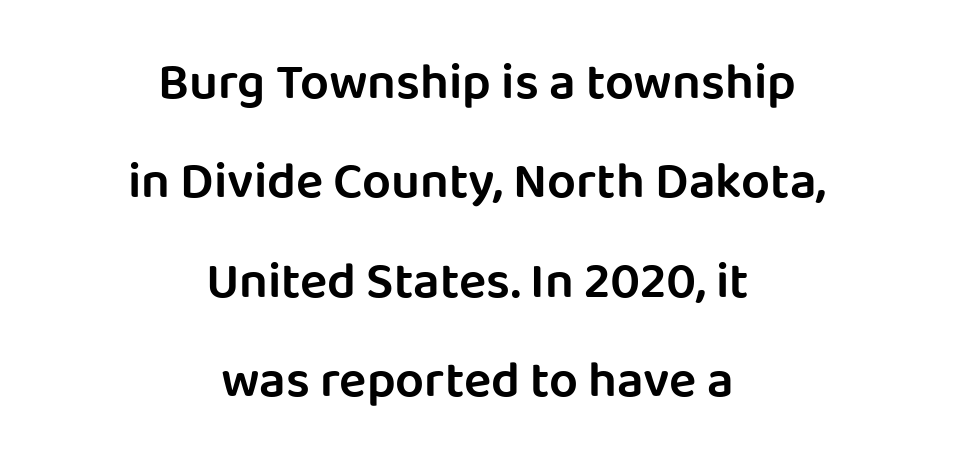
You could fit nearly another row in the gap between these rows. The lettering holds an erect, upright posture throughout. Typographic density is moderately raised because the face is semibold. Character widths vary here, with narrow letters taking less room than wide ones.
